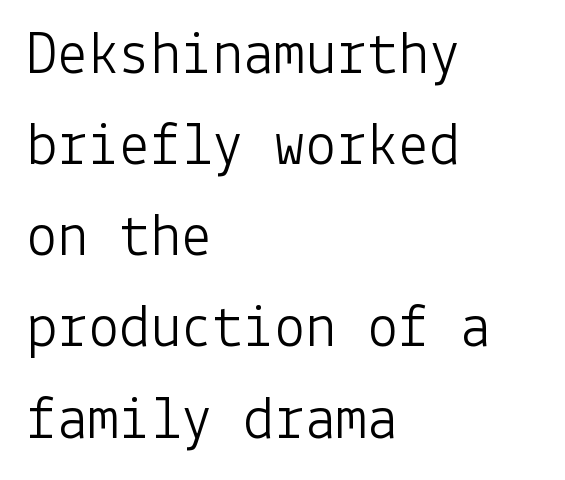
{"serif": "no", "italic": "no", "bold": "no", "weight": "light", "width": "normal", "stroke_contrast": "low", "x_height": "medium", "underline": "no", "align": "left", "line_spacing": "normal", "line_spacing_ratio": 1.47, "letter_spacing": "normal", "letter_spacing_em": 0.0, "glyph_px": 62}
